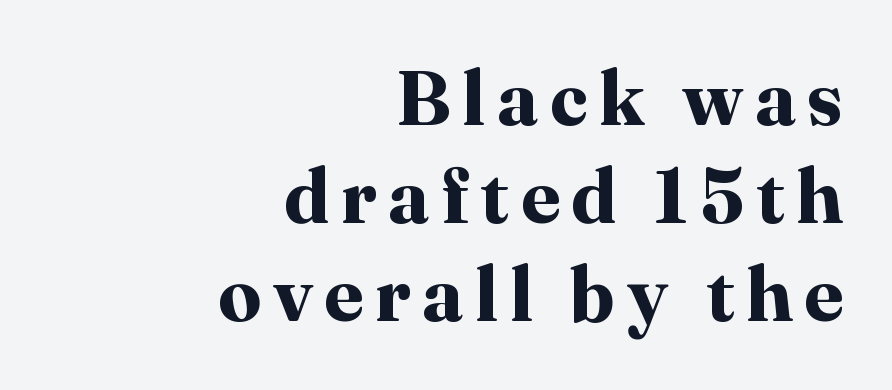
{"serif": "yes", "italic": "no", "bold": "yes", "weight": "bold", "width": "normal", "stroke_contrast": "high", "x_height": "medium", "monospaced": "no", "underline": "no", "align": "right", "line_spacing": "normal", "line_spacing_ratio": 1.27, "glyph_px": 77}
